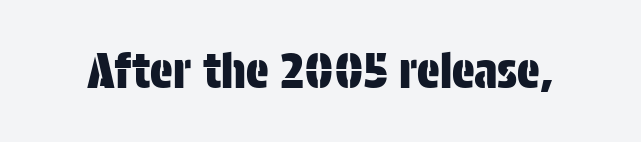
Q: Is the text italic (slanted)? A: No, it is upright.
Q: Is the typeface a serif or a sans-serif typeface? A: Sans-serif.
Q: Is the text underlined? A: No.
Q: Is the spacing between letters normal or unusually wide? A: Normal.
Q: Width (condensed, normal, or wide)? A: Condensed.
Q: Stroke contrast? A: Low.
Q: x-height? A: Large.
Q: Monospaced? A: No.
